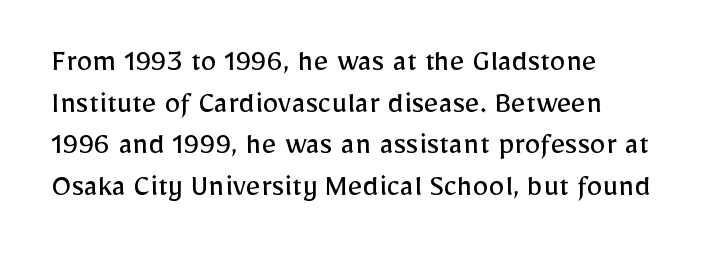
Look at the bottom of the vertical strokes: they stop flat, with no serifs. Proportional: the letters do not fall into vertical columns. Bare-footed words on every line. The lines in this sample share a left origin and differ only in where they stop. Weight: regular or lighter. This is roman type, the default non-slanted kind.
